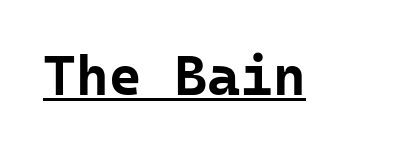
Q: Is the text bold? A: Yes.
Q: Is the text italic (slanted)? A: No, it is upright.
Q: Is the typeface a serif or a sans-serif typeface? A: Sans-serif.
Q: Is the text underlined? A: Yes.
Q: Is the spacing between letters normal or unusually wide? A: Normal.
Q: Width (condensed, normal, or wide)? A: Normal.
Q: Stroke contrast? A: Low.
Q: x-height? A: Medium.
Q: Monospaced? A: Yes.
